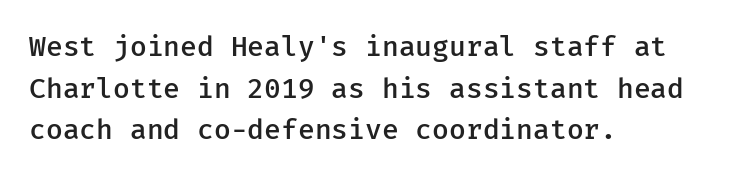
Rendered with straight, roman letterforms. The paragraph has a hard left edge and a soft right edge. Just letters on the line, the space beneath them empty. Evenly set lines give the paragraph a standard silhouette. Letterform terminals end flat and unadorned throughout the passage.
